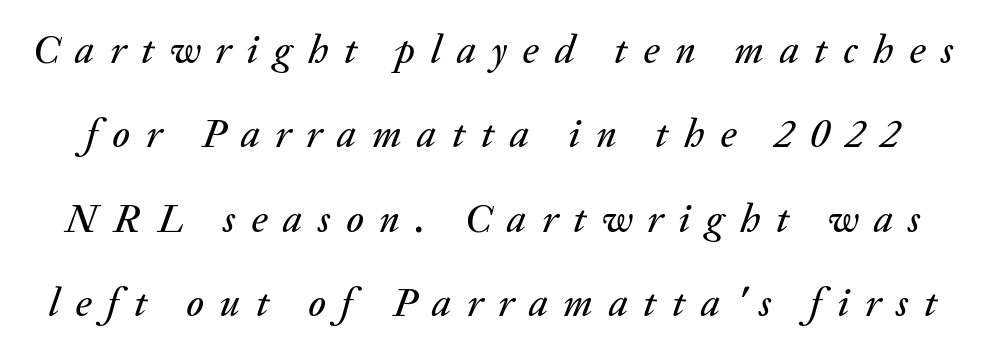
Q: Is the text italic (slanted)? A: Yes, it leans right by about 20 degrees.
Q: Is the text underlined? A: No.
Q: Is the spacing between letters normal or unusually wide? A: Unusually wide.
Q: Is the spacing between lines tight, normal or loose? A: Loose.
Q: Width (condensed, normal, or wide)? A: Normal.
Q: Stroke contrast? A: Medium.
Q: x-height? A: Medium.
Q: Monospaced? A: No.
